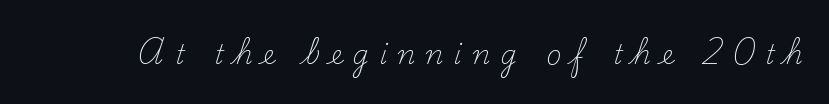
{"bold": "no", "underline": "no", "letter_spacing": "wide", "letter_spacing_em": 0.41, "glyph_px": 26}
